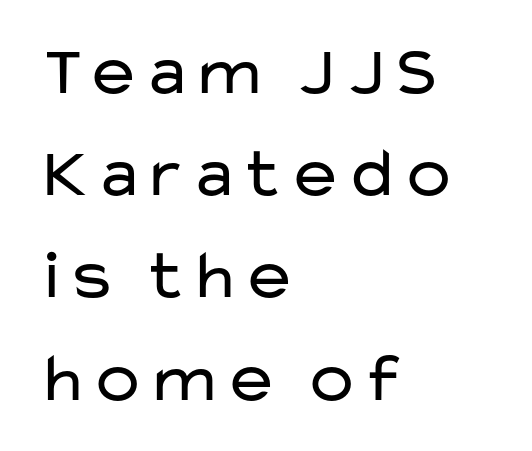
Inter-character spacing is left at the font's built-in metrics. Italic? Not at all — the glyphs are vertical. In CSS terms this would be text-align: left. The letters carry no serifs — their stems end cleanly without finishing strokes. Line spacing here is normal. Think of a printed novel: that variable character pitch is what you see here.
